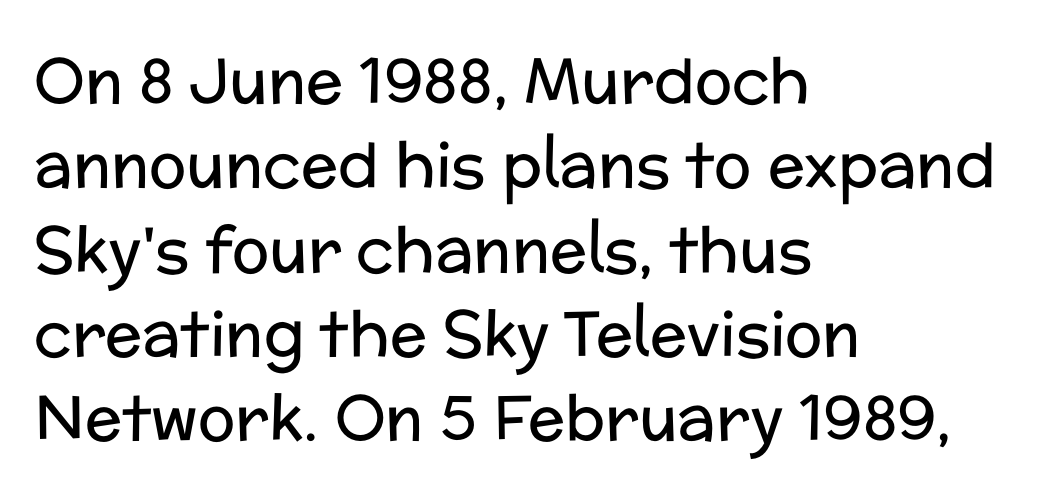
Q: Is the text bold? A: No.
Q: Is the text italic (slanted)? A: No, it is upright.
Q: Is the typeface a serif or a sans-serif typeface? A: Sans-serif.
Q: Is the text underlined? A: No.
Q: How is the paragraph aligned? A: Left-aligned.
Q: Is the spacing between letters normal or unusually wide? A: Normal.
Q: Is the spacing between lines tight, normal or loose? A: Normal.
Q: Width (condensed, normal, or wide)? A: Normal.
Q: Stroke contrast? A: Low.
Q: x-height? A: Medium.
Q: Monospaced? A: No.
